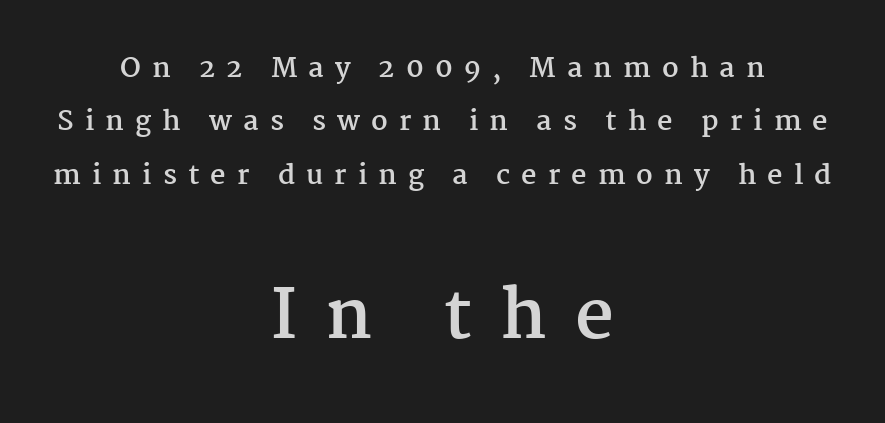
Just letters on the line, the space beneath them empty. Reading top to bottom, the characters get bigger at the block break. Typesetter's note: full bold, strokes at maximum text heaviness. The lines are quadded center.
